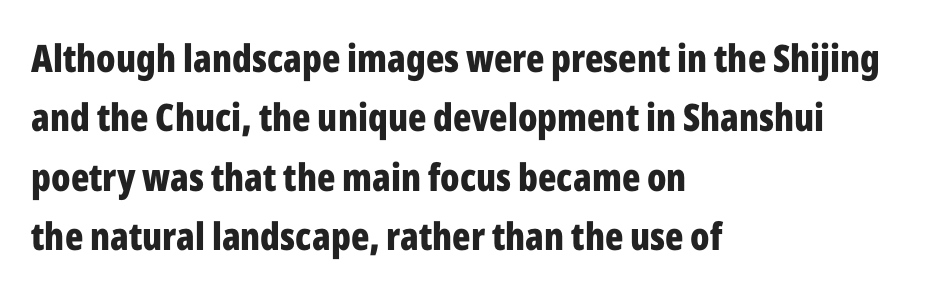
Q: Is the text bold? A: Yes.
Q: Is the text italic (slanted)? A: No, it is upright.
Q: Is the typeface a serif or a sans-serif typeface? A: Sans-serif.
Q: Is the text underlined? A: No.
Q: How is the paragraph aligned? A: Left-aligned.
Q: Is the spacing between letters normal or unusually wide? A: Normal.
Q: Is the spacing between lines tight, normal or loose? A: Normal.
Q: Width (condensed, normal, or wide)? A: Condensed.
Q: Stroke contrast? A: Low.
Q: x-height? A: Medium.
Q: Monospaced? A: No.
